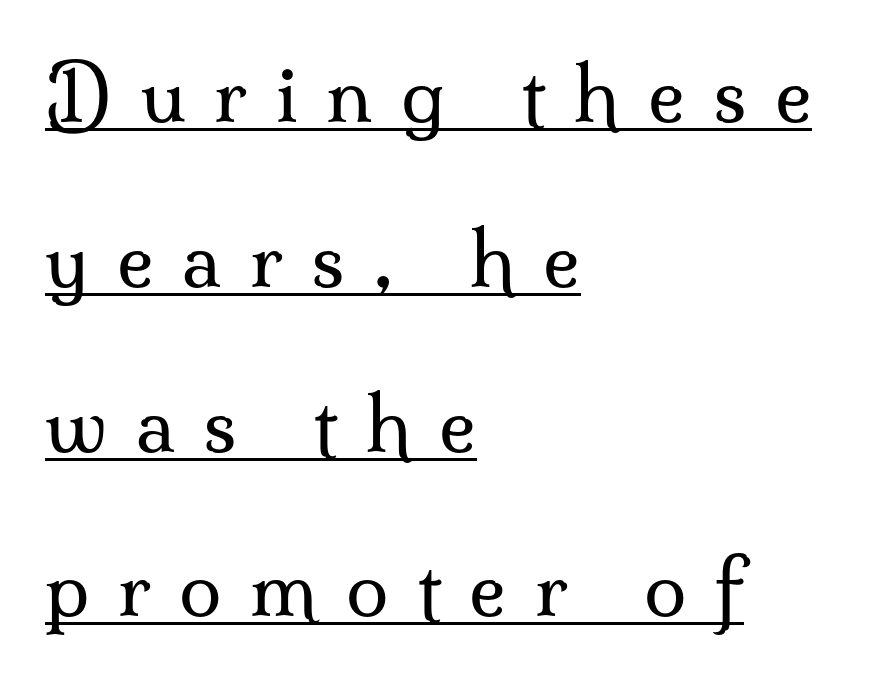
{"serif": "yes", "italic": "no", "bold": "no", "weight": "regular", "width": "normal", "stroke_contrast": "medium", "x_height": "small", "monospaced": "no", "underline": "yes", "align": "left", "line_spacing": "loose", "line_spacing_ratio": 2.14, "letter_spacing": "wide", "letter_spacing_em": 0.37, "glyph_px": 77}
